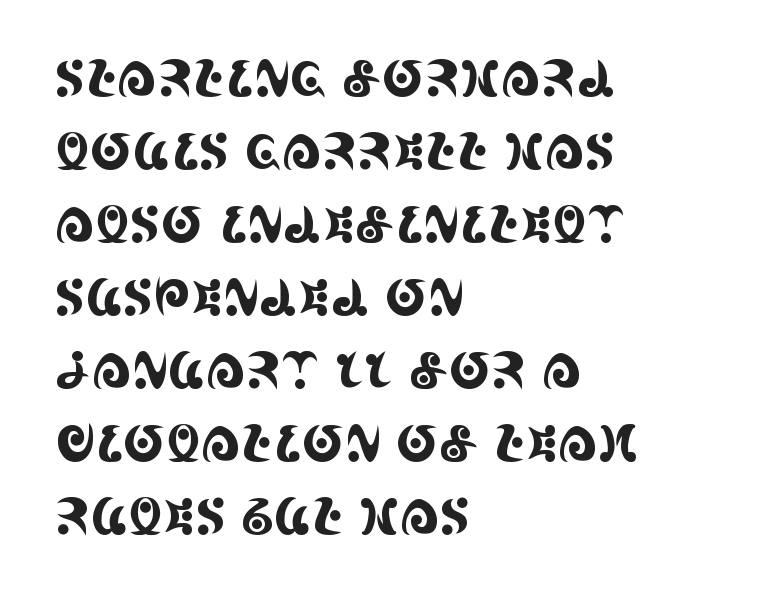
Q: Is the text italic (slanted)? A: No, it is upright.
Q: Is the typeface a serif or a sans-serif typeface? A: Serif.
Q: Is the text underlined? A: No.
Q: How is the paragraph aligned? A: Left-aligned.
Q: Is the spacing between letters normal or unusually wide? A: Normal.
Q: Is the spacing between lines tight, normal or loose? A: Normal.
Q: Width (condensed, normal, or wide)? A: Condensed.
Q: x-height? A: Large.
Q: Monospaced? A: No.
